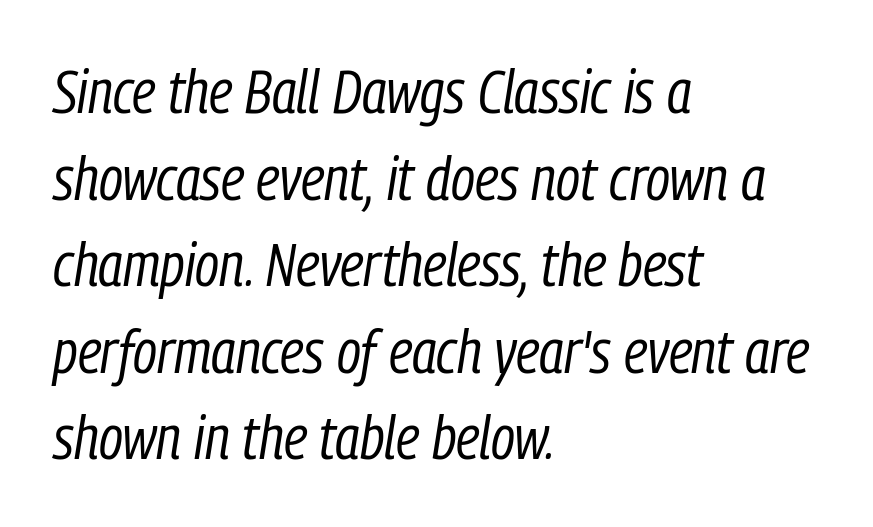
The image shows 61 px regular-weight, condensed type, italic (leaning right); set left-aligned, normal line spacing (1.42x), normal letter spacing, not underlined; low stroke contrast and a medium x-height.
